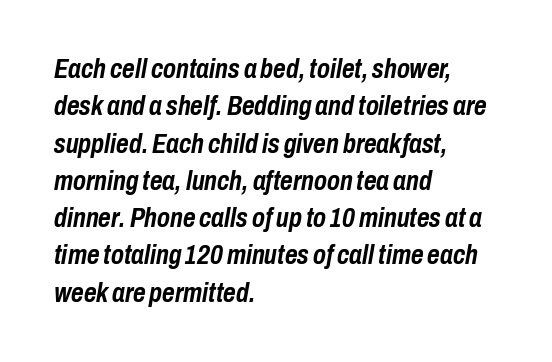
Q: Is the text bold? A: Yes.
Q: Is the text italic (slanted)? A: Yes, it leans right by about 10 degrees.
Q: Is the text underlined? A: No.
Q: How is the paragraph aligned? A: Left-aligned.
Q: Is the spacing between letters normal or unusually wide? A: Normal.
Q: Is the spacing between lines tight, normal or loose? A: Normal.
